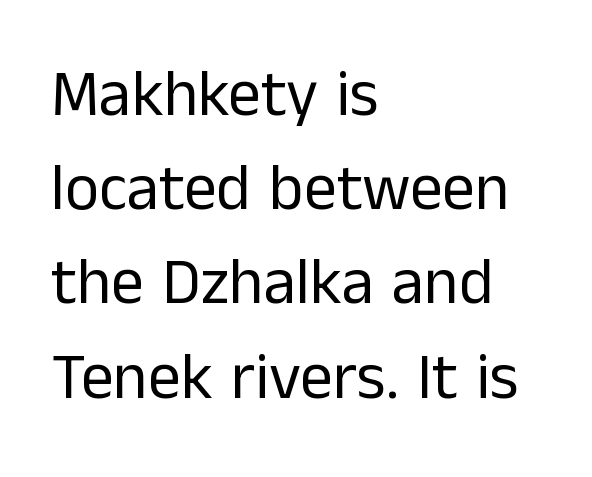
Q: Is the text bold? A: No.
Q: Is the text italic (slanted)? A: No, it is upright.
Q: Is the typeface a serif or a sans-serif typeface? A: Sans-serif.
Q: Is the text underlined? A: No.
Q: How is the paragraph aligned? A: Left-aligned.
Q: Is the spacing between letters normal or unusually wide? A: Normal.
Q: Is the spacing between lines tight, normal or loose? A: Normal.
Q: Width (condensed, normal, or wide)? A: Normal.
Q: Stroke contrast? A: Low.
Q: x-height? A: Medium.
Q: Monospaced? A: No.
